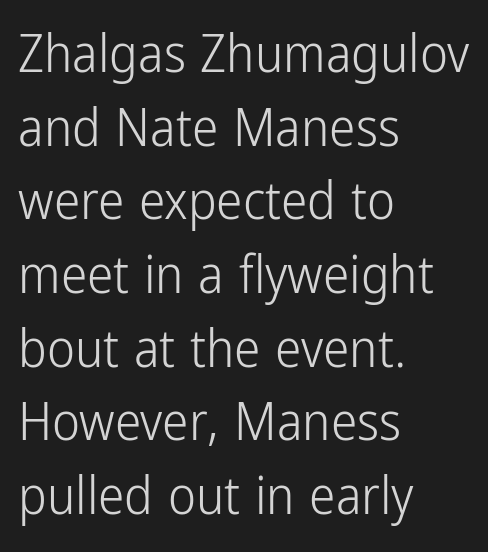
{"serif": "no", "italic": "no", "bold": "no", "weight": "light", "width": "condensed", "stroke_contrast": "low", "x_height": "medium", "monospaced": "no", "underline": "no", "align": "left", "line_spacing": "normal", "line_spacing_ratio": 1.39, "letter_spacing": "normal", "letter_spacing_em": 0.0, "glyph_px": 53}
